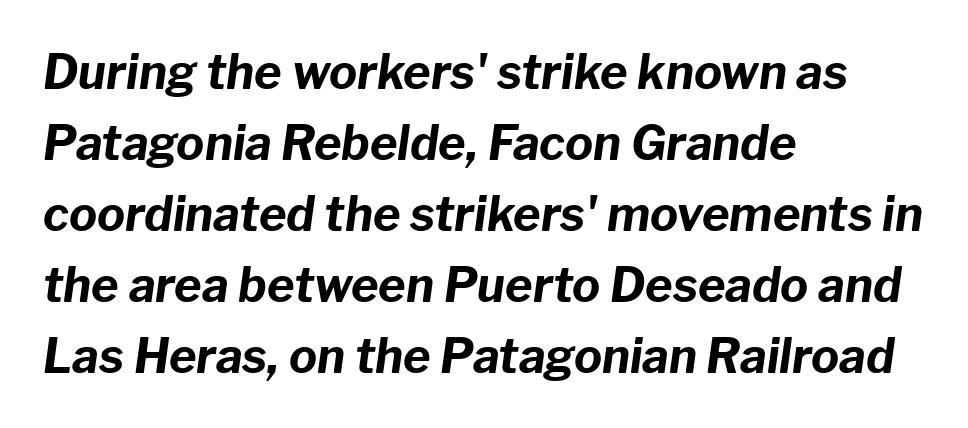
The image shows 47 px bold type, italic (leaning right); set left-aligned, normal line spacing (1.51x), normal letter spacing, not underlined; low stroke contrast and a medium x-height.
